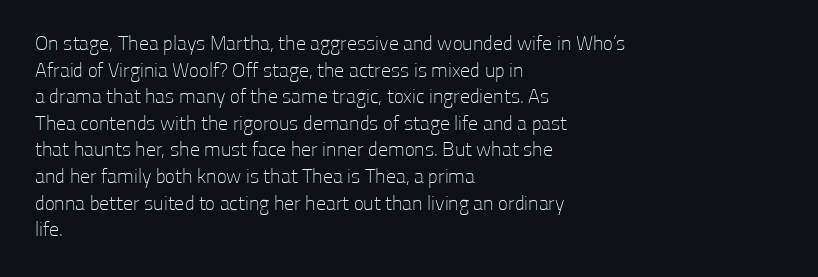
Does the copy run flush right? No — it runs flush left. The block of text has a typical density, with ordinary space between rows. This sample uses plain, unmodified letter spacing. The zone under the glyphs is completely vacant. A roman cut, with each character standing at attention. Stem width sits at or under what a default text font uses.
